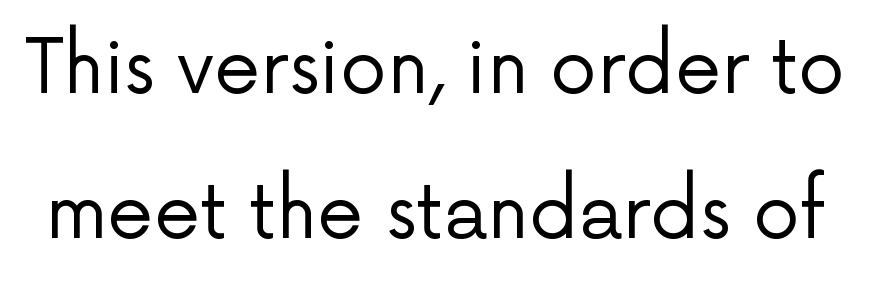
The image shows 74 px regular-weight sans-serif type, upright; set loose line spacing (1.96x), normal letter spacing, not underlined; low stroke contrast and a medium x-height.
